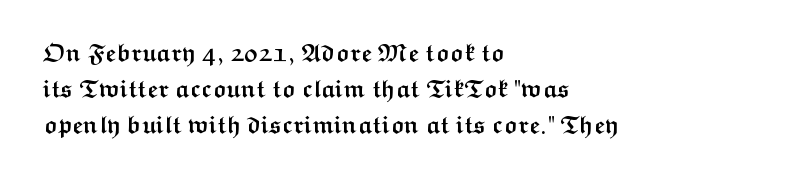
Italic: no, the glyphs are upright roman. Reading down the column, the eye jumps a familiar distance to each next line. Each row of text sits above clean, open space. Chunky letters — that's bold for sure.
